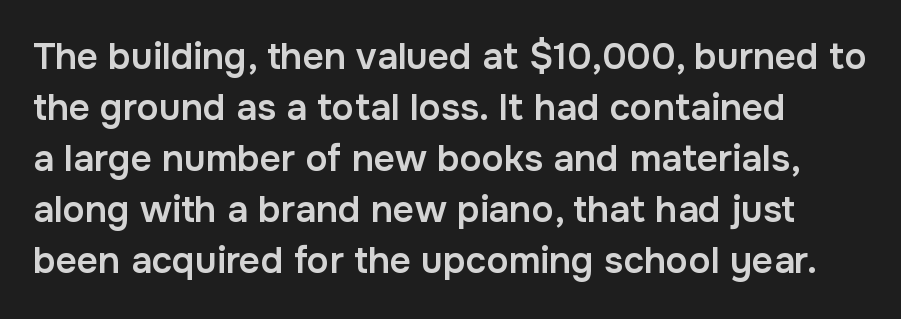
Q: Is the text bold? A: Semi-bold.
Q: Is the text italic (slanted)? A: No, it is upright.
Q: Is the typeface a serif or a sans-serif typeface? A: Sans-serif.
Q: Is the text underlined? A: No.
Q: Is the spacing between letters normal or unusually wide? A: Normal.
Q: Is the spacing between lines tight, normal or loose? A: Normal.
Q: Width (condensed, normal, or wide)? A: Normal.
Q: Stroke contrast? A: Low.
Q: x-height? A: Medium.
Q: Monospaced? A: No.
